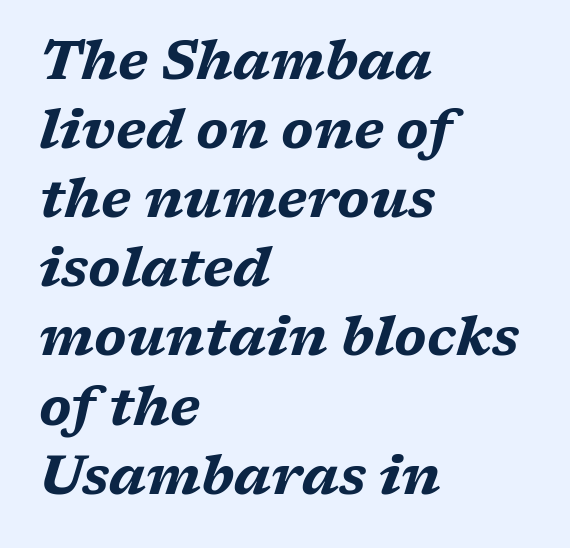
Reading down the block, your eye returns to a fixed left position each line. Looks like regular typesetting: each glyph gets only the width it needs. Emphasis-style slanted type is in use. The passage shown stacks its lines at a standard gap.
